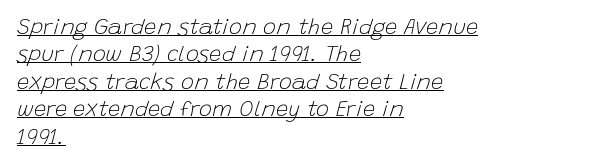
The image shows 22 px text type, italic (leaning right); set left-aligned, normal line spacing (1.25x), normal letter spacing, underlined.
